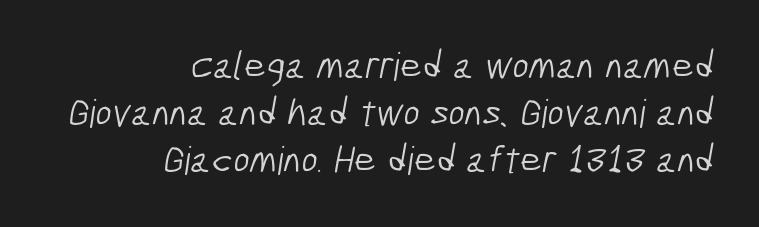
{"serif": "no", "bold": "no", "weight": "light", "width": "condensed", "stroke_contrast": "low", "x_height": "medium", "monospaced": "no", "underline": "no", "align": "right", "line_spacing_ratio": 1.21, "letter_spacing": "normal", "letter_spacing_em": 0.0, "glyph_px": 39}
